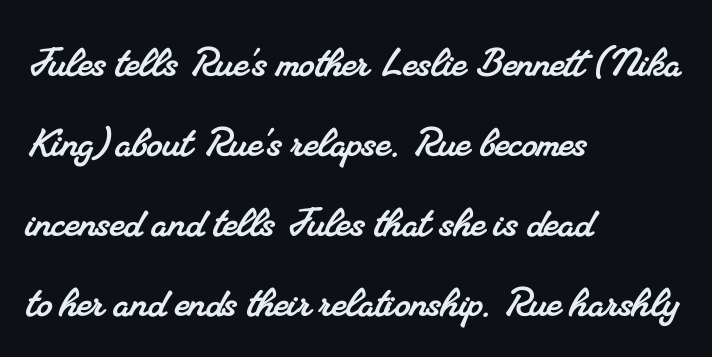
The type family on display is of the serif kind. The letterforms sit shoulder to shoulder at normal distance. Looks like regular typesetting: each glyph gets only the width it needs. Teacher's note: observe the even left margin — that is flush-left alignment. Words float on clear page, feet unadorned. Interline gaps are of average width in this sample.
